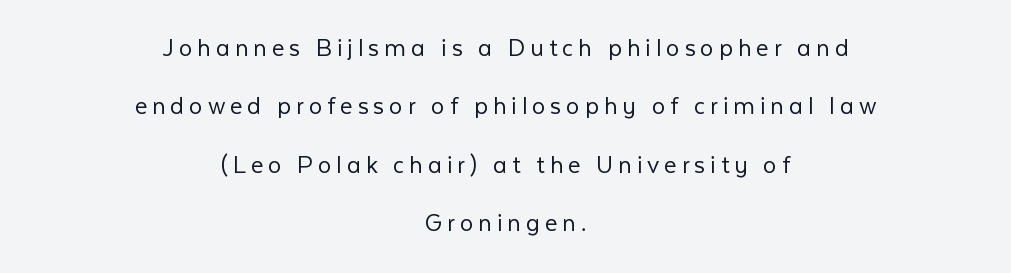
{"italic": "no", "bold": "no", "underline": "no", "align": "center", "line_spacing": "loose", "line_spacing_ratio": 2.16, "glyph_px": 27}
